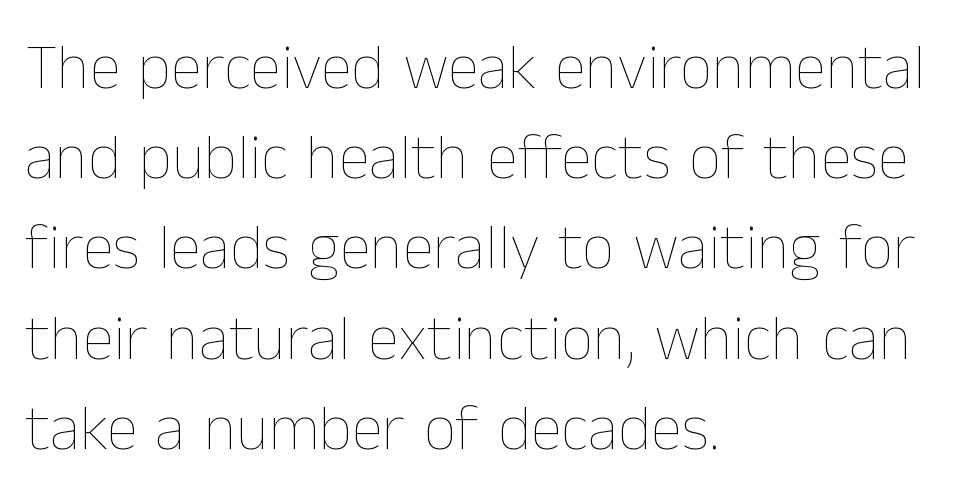
Q: Is the text bold? A: No.
Q: Is the text italic (slanted)? A: No, it is upright.
Q: Is the text underlined? A: No.
Q: How is the paragraph aligned? A: Left-aligned.
Q: Is the spacing between letters normal or unusually wide? A: Normal.
Q: Is the spacing between lines tight, normal or loose? A: Normal.
Q: Width (condensed, normal, or wide)? A: Normal.
Q: Stroke contrast? A: Low.
Q: x-height? A: Medium.
Q: Monospaced? A: No.
